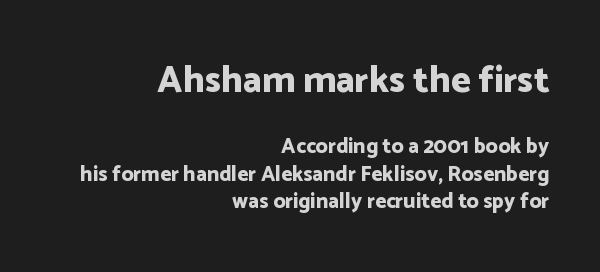
{"serif": "no", "italic": "no", "bold": "yes", "weight": "bold", "width": "normal", "stroke_contrast": "low", "x_height": "medium", "monospaced": "no", "underline": "no", "align": "right", "line_spacing": "normal", "line_spacing_ratio": 1.31, "letter_spacing": "normal", "letter_spacing_em": 0.0, "larger_block": "first", "size_ratio": 1.76, "glyph_px": 37}
